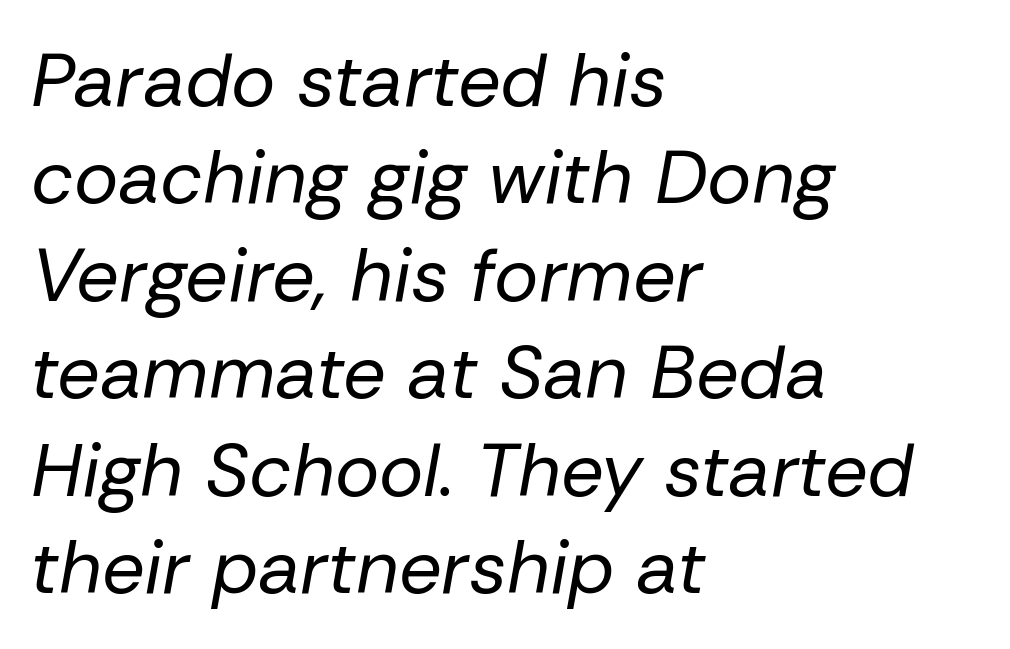
The image shows 75 px regular-weight type, italic (leaning right); set left-aligned, normal line spacing (1.3x), normal letter spacing, not underlined; low stroke contrast and a medium x-height.
